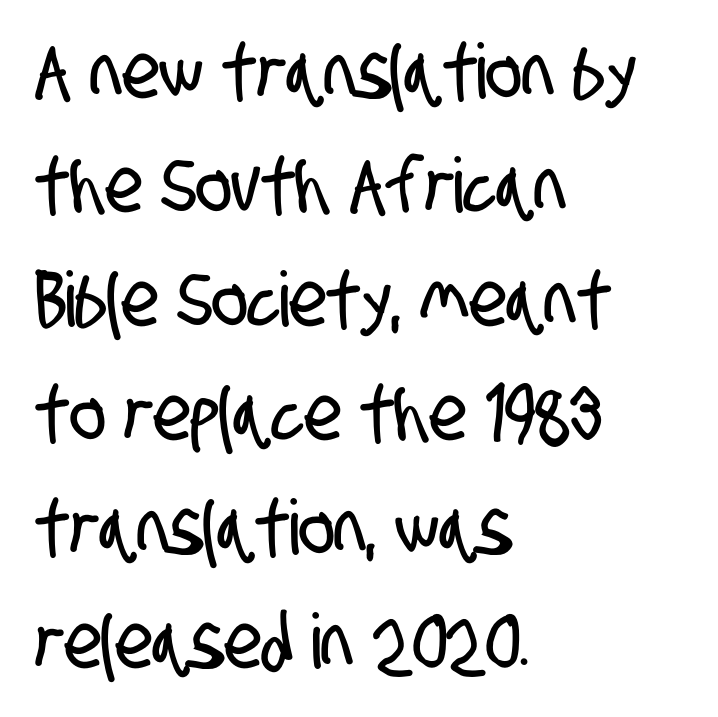
Q: Is the typeface a serif or a sans-serif typeface? A: Sans-serif.
Q: Is the text underlined? A: No.
Q: How is the paragraph aligned? A: Left-aligned.
Q: Is the spacing between letters normal or unusually wide? A: Normal.
Q: Is the spacing between lines tight, normal or loose? A: Normal.
Q: Width (condensed, normal, or wide)? A: Condensed.
Q: Stroke contrast? A: Low.
Q: x-height? A: Large.
Q: Monospaced? A: No.
